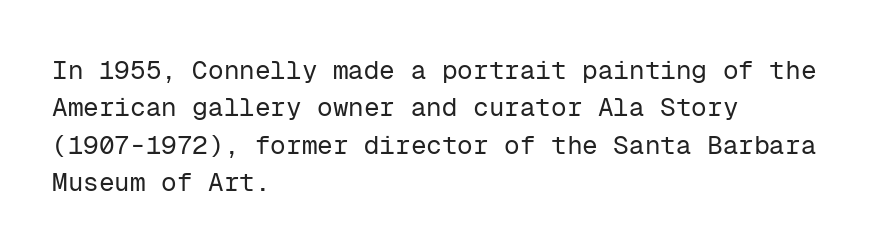
{"italic": "no", "bold": "no", "underline": "no", "align": "left", "line_spacing": "normal", "line_spacing_ratio": 1.44, "letter_spacing": "normal", "letter_spacing_em": 0.0, "glyph_px": 26}
